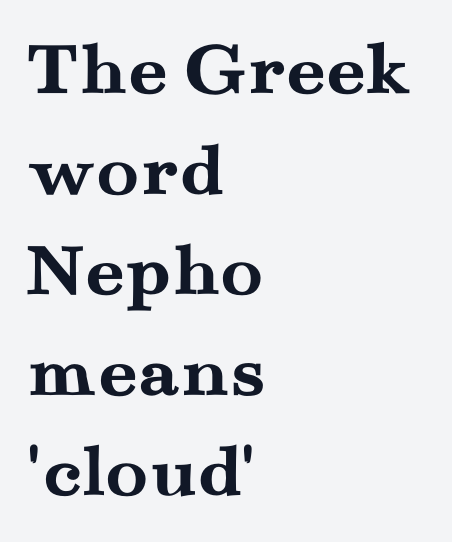
Q: Is the text bold? A: Yes.
Q: Is the text italic (slanted)? A: No, it is upright.
Q: Is the typeface a serif or a sans-serif typeface? A: Serif.
Q: Is the text underlined? A: No.
Q: How is the paragraph aligned? A: Left-aligned.
Q: Is the spacing between letters normal or unusually wide? A: Normal.
Q: Is the spacing between lines tight, normal or loose? A: Normal.
Q: Width (condensed, normal, or wide)? A: Wide.
Q: Stroke contrast? A: Medium.
Q: x-height? A: Small.
Q: Monospaced? A: No.
